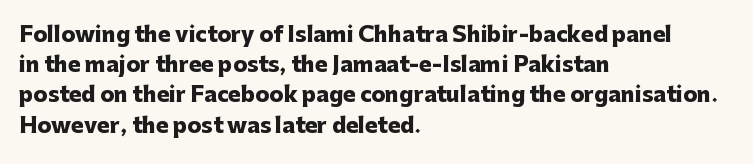
Q: Is the text bold? A: Yes.
Q: Is the text italic (slanted)? A: No, it is upright.
Q: Is the text underlined? A: No.
Q: How is the paragraph aligned? A: Left-aligned.
Q: Is the spacing between letters normal or unusually wide? A: Normal.
Q: Is the spacing between lines tight, normal or loose? A: Normal.
